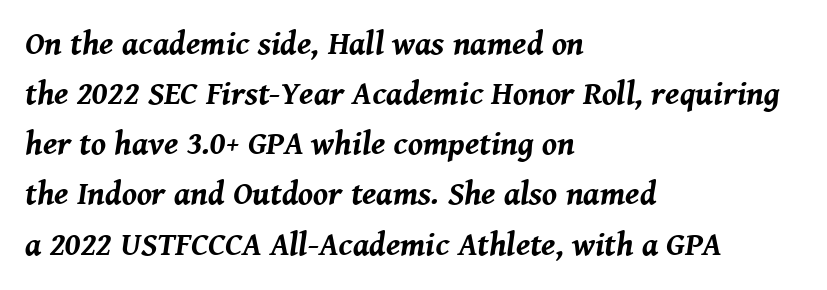
Q: Is the text bold? A: Yes.
Q: Is the text italic (slanted)? A: Yes, it leans right by about 8 degrees.
Q: Is the text underlined? A: No.
Q: How is the paragraph aligned? A: Left-aligned.
Q: Is the spacing between letters normal or unusually wide? A: Normal.
Q: Is the spacing between lines tight, normal or loose? A: Normal.
Q: Width (condensed, normal, or wide)? A: Normal.
Q: Stroke contrast? A: Medium.
Q: x-height? A: Medium.
Q: Monospaced? A: No.
